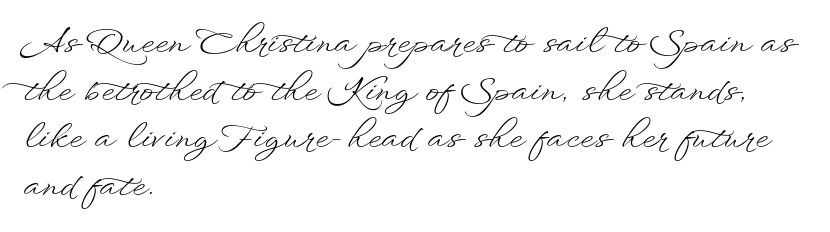
{"bold": "no", "weight": "light", "width": "wide", "stroke_contrast": "low", "x_height": "small", "monospaced": "no", "underline": "no", "align": "left", "line_spacing": "normal", "line_spacing_ratio": 1.4, "letter_spacing": "normal", "letter_spacing_em": 0.0, "glyph_px": 34}
